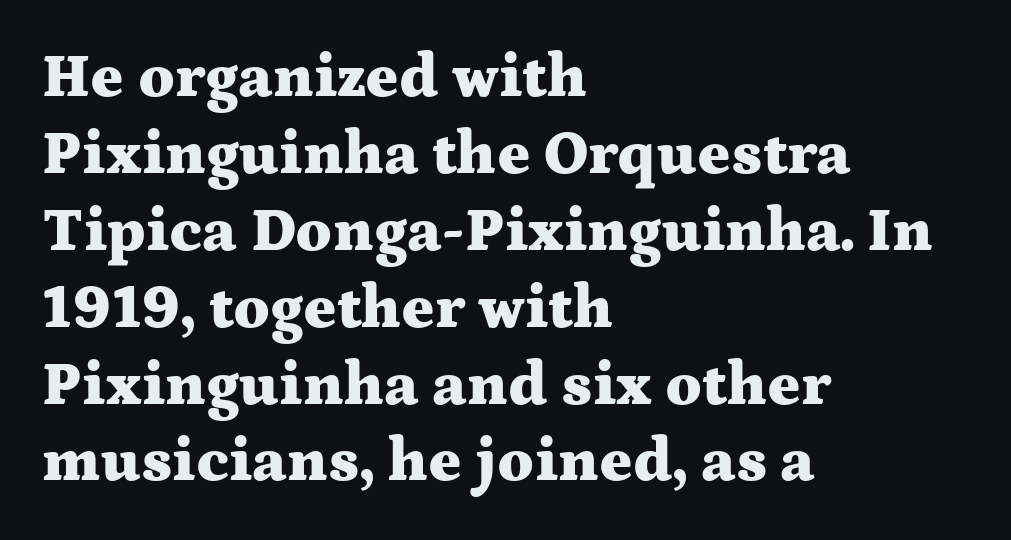
Q: Is the text bold? A: Yes.
Q: Is the text italic (slanted)? A: No, it is upright.
Q: Is the typeface a serif or a sans-serif typeface? A: Serif.
Q: Is the text underlined? A: No.
Q: How is the paragraph aligned? A: Left-aligned.
Q: Is the spacing between letters normal or unusually wide? A: Normal.
Q: Width (condensed, normal, or wide)? A: Wide.
Q: Stroke contrast? A: Medium.
Q: x-height? A: Medium.
Q: Monospaced? A: No.
